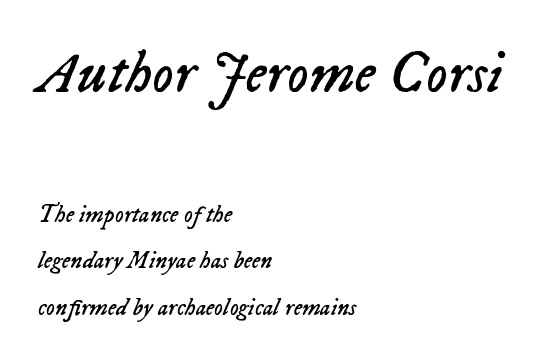
{"italic": "yes", "lean": "right", "slant_degrees": 23, "bold": "no", "weight": "regular", "width": "normal", "stroke_contrast": "low", "x_height": "medium", "monospaced": "no", "underline": "no", "align": "left", "line_spacing": "loose", "line_spacing_ratio": 1.94, "letter_spacing": "normal", "letter_spacing_em": 0.0, "larger_block": "first", "size_ratio": 2.46, "glyph_px": 59}
